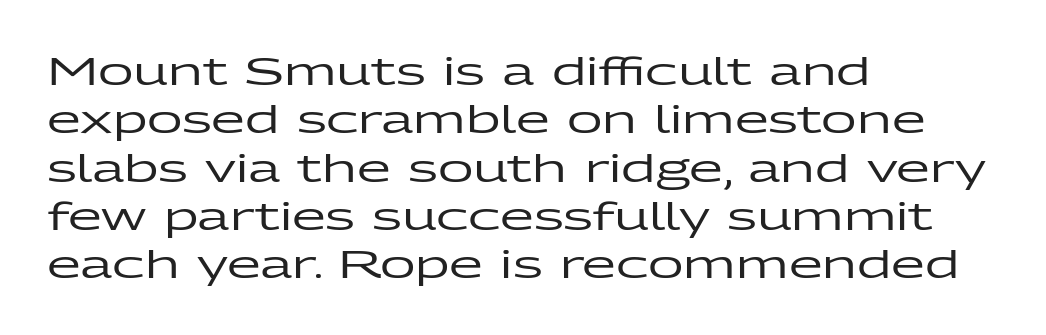
Q: Is the text italic (slanted)? A: No, it is upright.
Q: Is the typeface a serif or a sans-serif typeface? A: Sans-serif.
Q: Is the text underlined? A: No.
Q: How is the paragraph aligned? A: Left-aligned.
Q: Is the spacing between letters normal or unusually wide? A: Normal.
Q: Width (condensed, normal, or wide)? A: Wide.
Q: Stroke contrast? A: Low.
Q: x-height? A: Medium.
Q: Monospaced? A: No.
